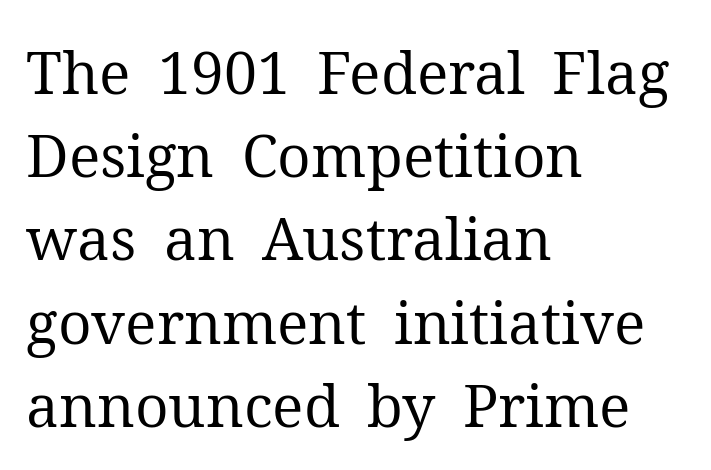
The image shows 59 px regular-weight serif type, upright; set left-aligned, normal line spacing (1.41x), normal letter spacing, not underlined; medium stroke contrast and a medium x-height.
